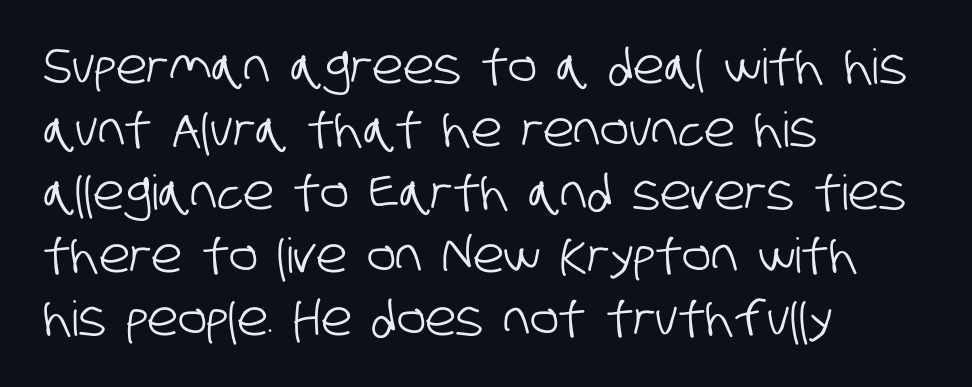
Q: Is the typeface a serif or a sans-serif typeface? A: Sans-serif.
Q: Is the text underlined? A: No.
Q: How is the paragraph aligned? A: Left-aligned.
Q: Is the spacing between letters normal or unusually wide? A: Normal.
Q: Is the spacing between lines tight, normal or loose? A: Normal.
Q: Width (condensed, normal, or wide)? A: Condensed.
Q: Stroke contrast? A: Low.
Q: x-height? A: Large.
Q: Monospaced? A: No.
